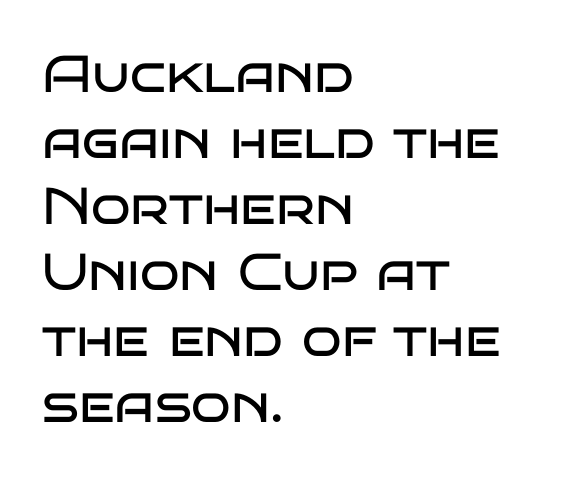
The image shows 52 px regular-weight, wide sans-serif type, upright; set left-aligned, normal line spacing (1.27x), normal letter spacing, not underlined; low stroke contrast and a large x-height.
